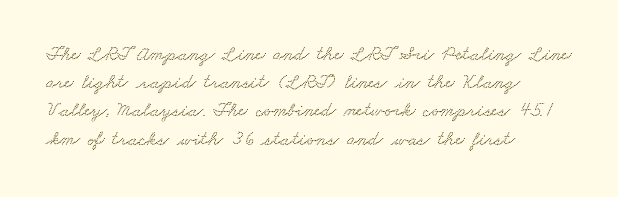
{"underline": "no", "align": "left", "line_spacing": "normal", "line_spacing_ratio": 1.41, "letter_spacing": "normal", "letter_spacing_em": 0.0, "glyph_px": 20}
